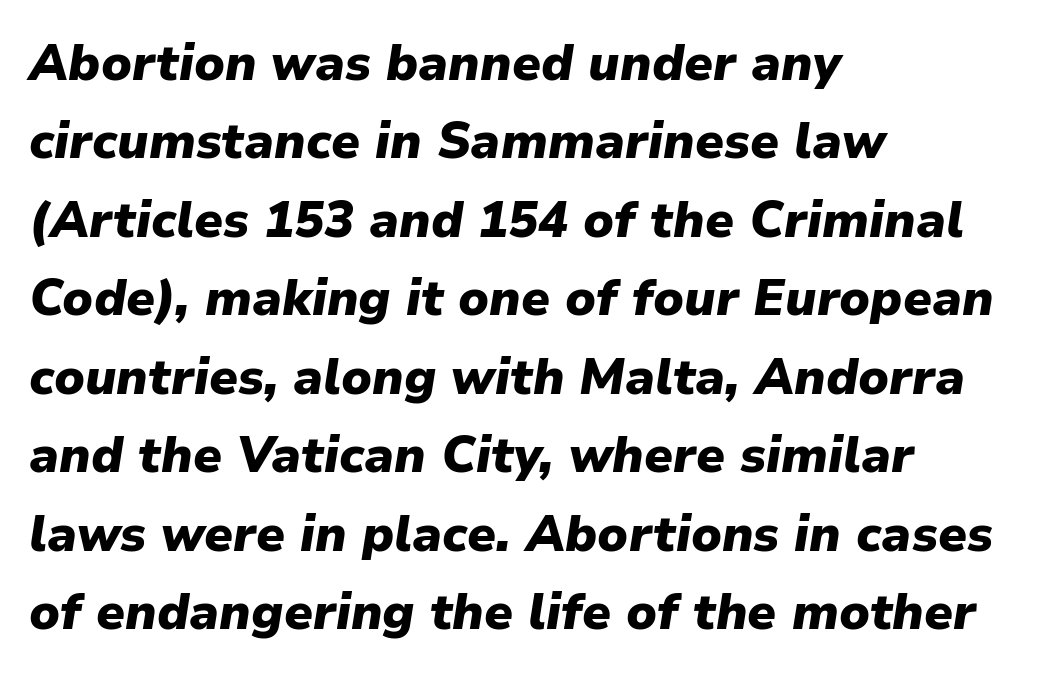
Q: Is the text bold? A: Yes.
Q: Is the text italic (slanted)? A: Yes, it leans right by about 9 degrees.
Q: Is the text underlined? A: No.
Q: How is the paragraph aligned? A: Left-aligned.
Q: Is the spacing between letters normal or unusually wide? A: Normal.
Q: Is the spacing between lines tight, normal or loose? A: Normal.
Q: Width (condensed, normal, or wide)? A: Normal.
Q: Stroke contrast? A: Low.
Q: x-height? A: Medium.
Q: Monospaced? A: No.
